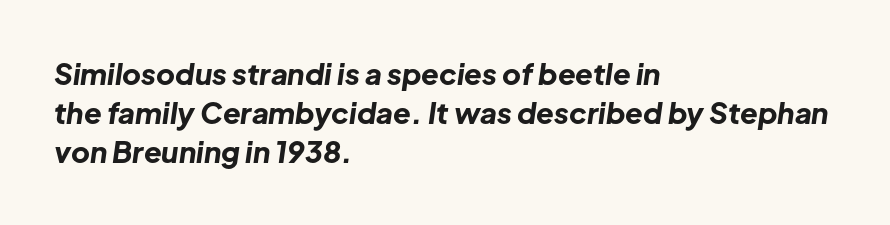
Is the letter spacing exaggerated? No — it looks like the ordinary default. Which margin do the lines hug? The left one — the right edge is uneven. Baseline-to-baseline distance is the conventional proportion of letter height. Is the type slanted? Yes — the strokes lean at a clear angle. Plenty of ink on the page — the face is bold.
